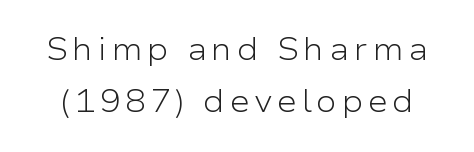
Characters remain perfectly vertical along every line. You could not count columns in this text — the font is proportionally spaced. Nothing sits at the stroke ends, so this counts as sans-serif. Stem width sits at or under what a default text font uses. The string is rendered with underlining switched off.
